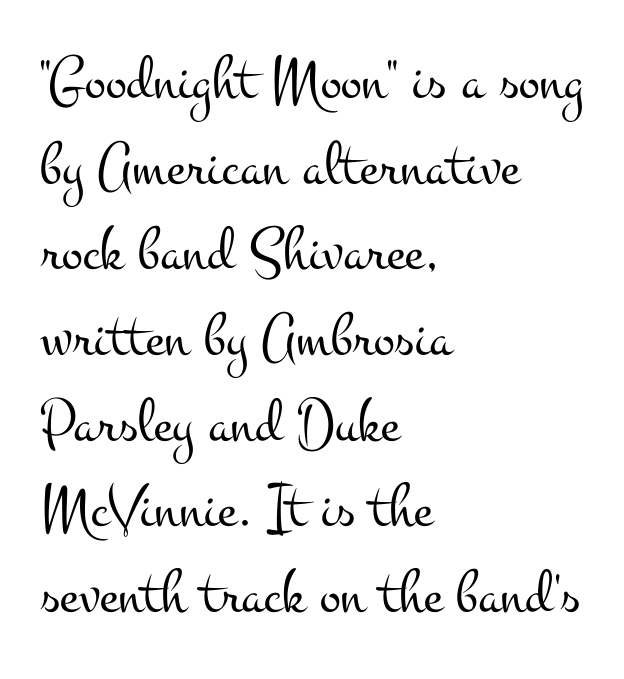
The image shows 63 px light, wide type; set left-aligned, normal line spacing (1.36x), normal letter spacing, not underlined; medium stroke contrast and a small x-height.
